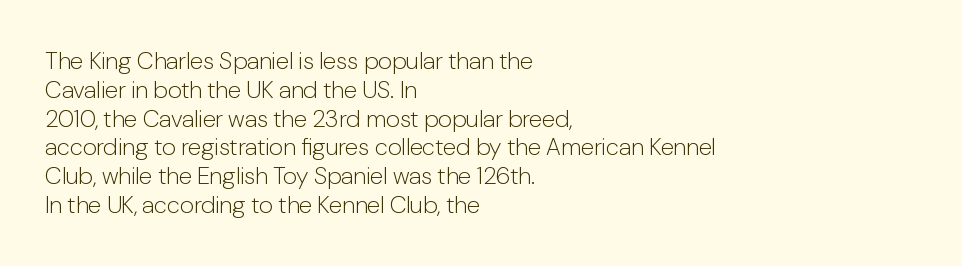
{"italic": "no", "bold": "no", "underline": "no", "align": "left", "line_spacing_ratio": 1.2, "letter_spacing": "normal", "letter_spacing_em": 0.0, "glyph_px": 24}
